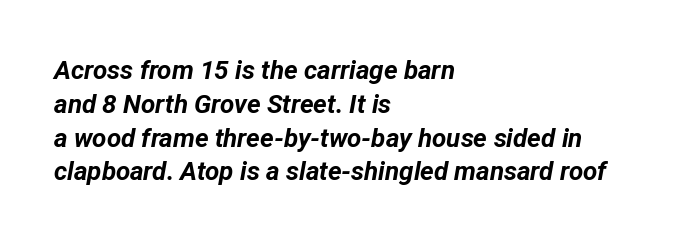
You can tell it's italic because the verticals aren't actually vertical. Line spacing here is normal. The rendering anchors every line to the left-hand side. Every letter is thick-stroked: bold, no question. Beneath every word, the page is bare. In terms of letterspacing, this is plain default setting.
